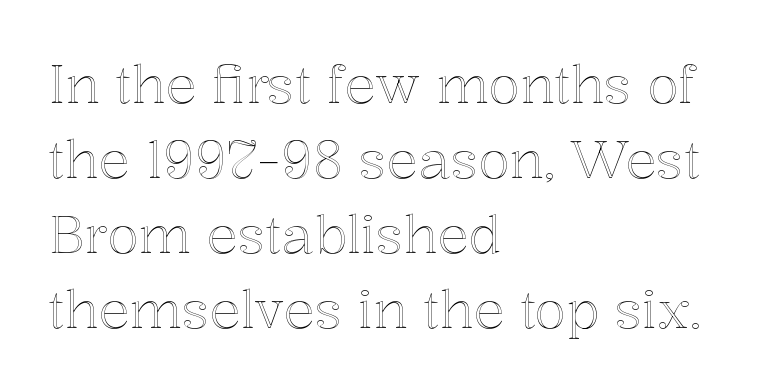
Q: Is the text italic (slanted)? A: No, it is upright.
Q: Is the text underlined? A: No.
Q: How is the paragraph aligned? A: Left-aligned.
Q: Is the spacing between letters normal or unusually wide? A: Normal.
Q: Is the spacing between lines tight, normal or loose? A: Normal.
Q: Width (condensed, normal, or wide)? A: Normal.
Q: x-height? A: Medium.
Q: Monospaced? A: No.
